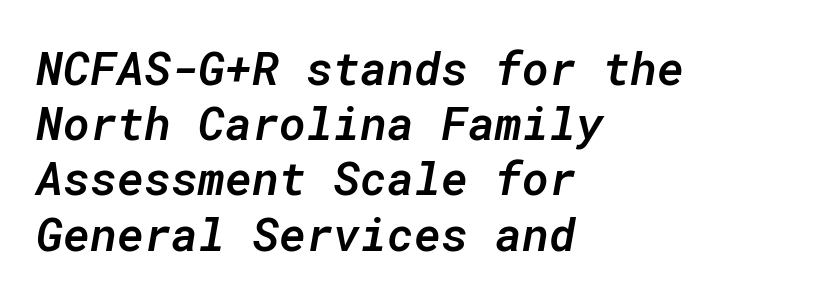
The image shows 46 px semibold type, italic (leaning right), monospaced; set left-aligned, line spacing 1.2x, normal letter spacing, not underlined; low stroke contrast and a medium x-height.
